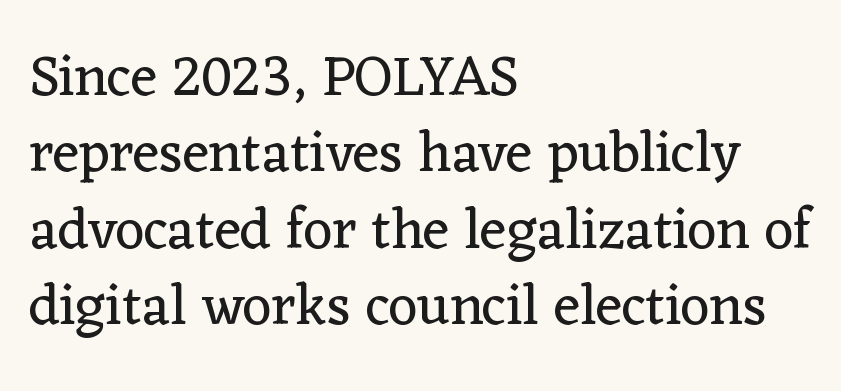
Q: Is the text bold? A: No.
Q: Is the text italic (slanted)? A: No, it is upright.
Q: Is the typeface a serif or a sans-serif typeface? A: Serif.
Q: Is the text underlined? A: No.
Q: How is the paragraph aligned? A: Left-aligned.
Q: Is the spacing between letters normal or unusually wide? A: Normal.
Q: Is the spacing between lines tight, normal or loose? A: Normal.
Q: Width (condensed, normal, or wide)? A: Normal.
Q: Stroke contrast? A: Low.
Q: x-height? A: Medium.
Q: Monospaced? A: No.
